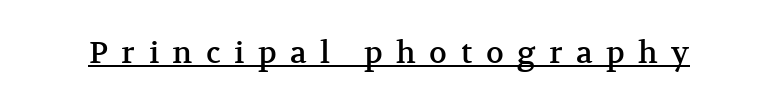
You can see a thin bar hugging the bottom of the glyphs. Does the lettering tilt? It doesn't — this is upright. Yep, those are serifs on the letters. What stands out about the letter spacing? Its width — letters are far apart. These lines are rendered in a variable-pitch font.
